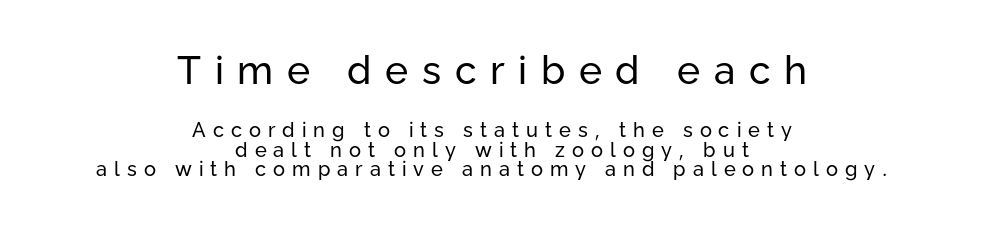
The image shows 39 px regular-weight sans-serif type, upright; set centered, tight line spacing (0.99x), unusually wide letter spacing (+0.35 em), not underlined; the first (top) block is 1.95x larger; low stroke contrast and a medium x-height.
